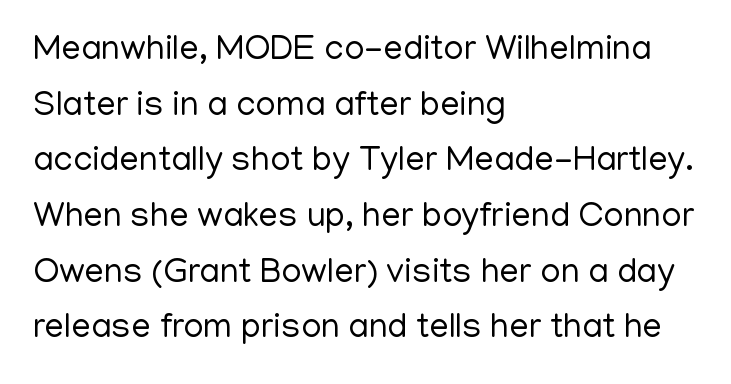
One-word summary of the alignment: left. Check under the words: just untouched page. The face used here is proportionally spaced, like ordinary book or web type. Stems here are at most as thick as an everyday book face.
